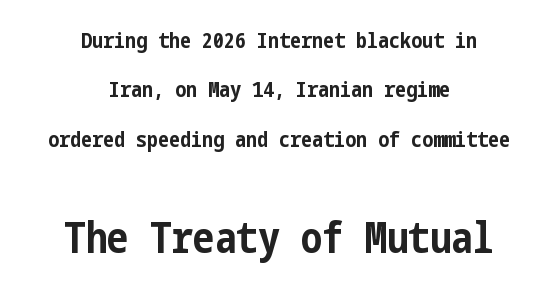
A full-strength bold gives these letters their thick strokes. Scale increases going downward across the two blocks. Decoration check: the copy has no underline. Unlike a traditional serif, this face leaves its strokes unadorned. In terms of letterspacing, this is plain default setting.
